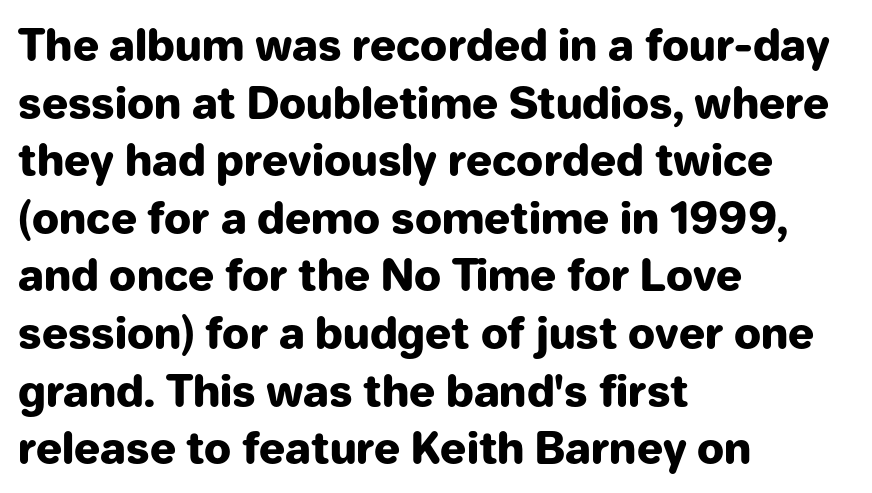
{"serif": "no", "italic": "no", "bold": "yes", "weight": "heavy", "width": "normal", "stroke_contrast": "low", "x_height": "medium", "monospaced": "no", "underline": "no", "align": "left", "line_spacing": "normal", "line_spacing_ratio": 1.34, "letter_spacing": "normal", "letter_spacing_em": 0.0, "glyph_px": 43}
